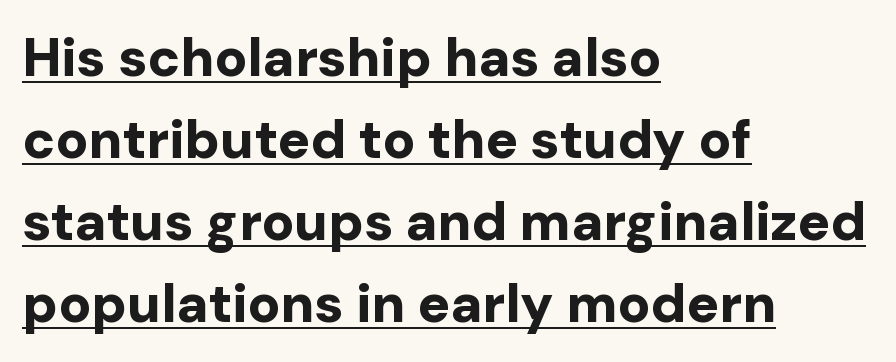
Q: Is the text bold? A: Yes.
Q: Is the text italic (slanted)? A: No, it is upright.
Q: Is the typeface a serif or a sans-serif typeface? A: Sans-serif.
Q: Is the text underlined? A: Yes.
Q: How is the paragraph aligned? A: Left-aligned.
Q: Is the spacing between letters normal or unusually wide? A: Normal.
Q: Is the spacing between lines tight, normal or loose? A: Normal.
Q: Width (condensed, normal, or wide)? A: Normal.
Q: Stroke contrast? A: Low.
Q: x-height? A: Medium.
Q: Monospaced? A: No.
